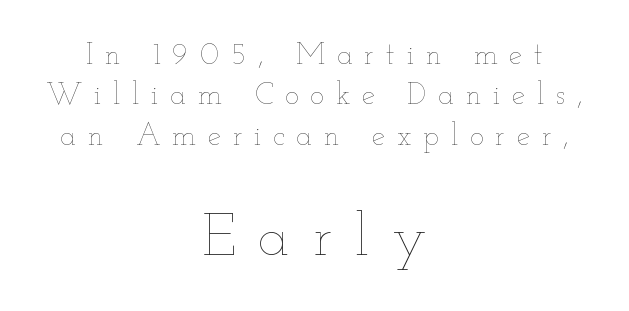
The image shows 59 px thin, wide type, upright; set centered, normal line spacing (1.35x), unusually wide letter spacing (+0.39 em), not underlined; the second (bottom) block is 1.97x larger; low stroke contrast and a small x-height.
